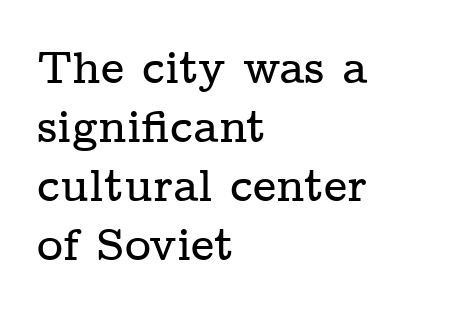
Q: Is the text italic (slanted)? A: No, it is upright.
Q: Is the typeface a serif or a sans-serif typeface? A: Serif.
Q: Is the text underlined? A: No.
Q: How is the paragraph aligned? A: Left-aligned.
Q: Is the spacing between letters normal or unusually wide? A: Normal.
Q: Is the spacing between lines tight, normal or loose? A: Normal.
Q: Width (condensed, normal, or wide)? A: Wide.
Q: Stroke contrast? A: Low.
Q: x-height? A: Medium.
Q: Monospaced? A: No.
